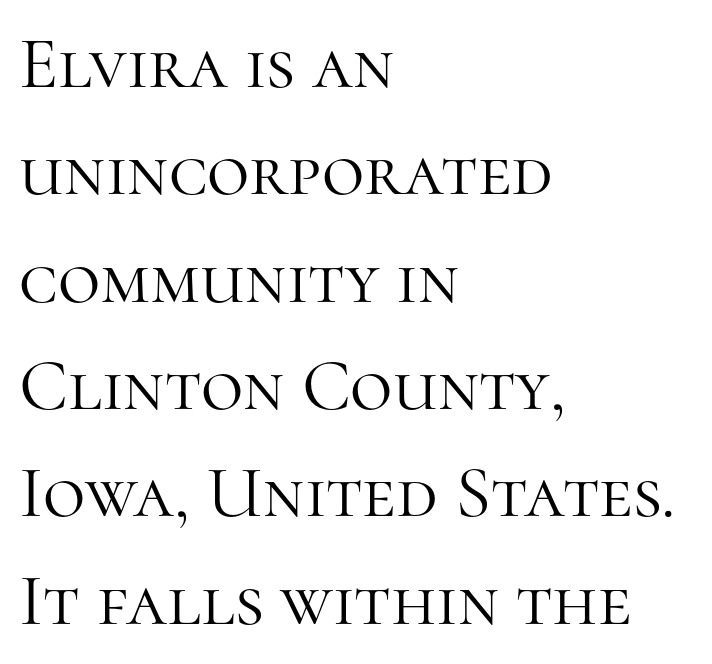
The image shows 73 px light serif type, upright; set left-aligned, normal line spacing (1.47x), normal letter spacing, not underlined; high stroke contrast and a medium x-height.
